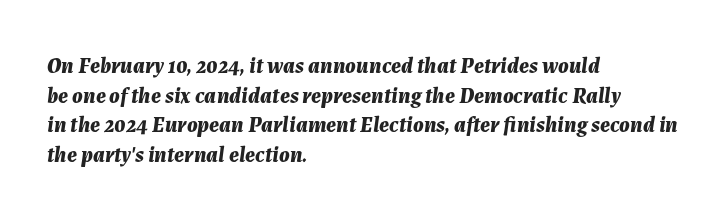
{"italic": "yes", "lean": "right", "slant_degrees": 7, "bold": "yes", "underline": "no", "align": "left", "line_spacing": "normal", "line_spacing_ratio": 1.35, "letter_spacing": "normal", "letter_spacing_em": 0.0, "glyph_px": 22}
